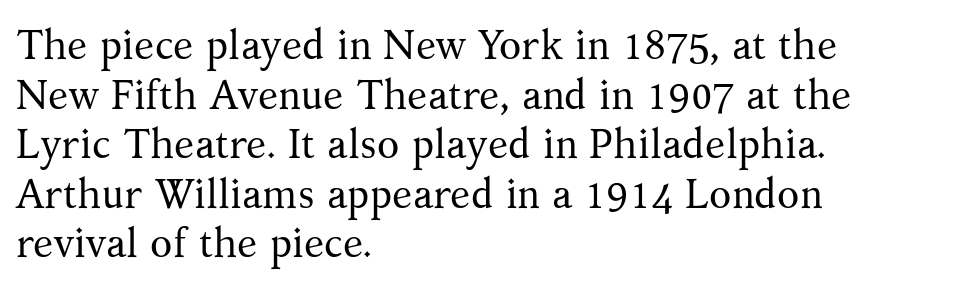
Q: Is the text bold? A: No.
Q: Is the text italic (slanted)? A: No, it is upright.
Q: Is the typeface a serif or a sans-serif typeface? A: Serif.
Q: Is the text underlined? A: No.
Q: How is the paragraph aligned? A: Left-aligned.
Q: Is the spacing between letters normal or unusually wide? A: Normal.
Q: Width (condensed, normal, or wide)? A: Normal.
Q: Stroke contrast? A: Medium.
Q: x-height? A: Medium.
Q: Monospaced? A: No.
